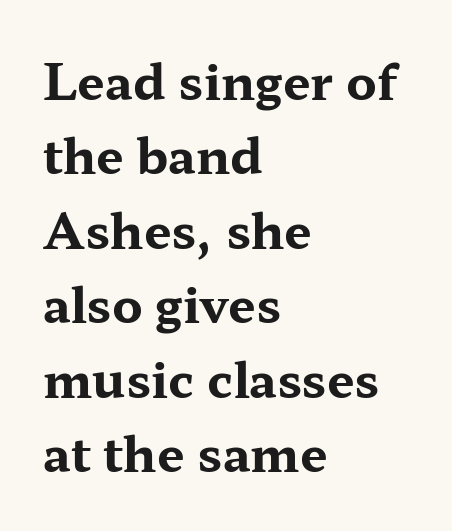
Letterform terminals end in serifs throughout the passage. Nope, not italic — everything's standing straight. The letters advance in unequal steps, a hallmark of proportional type. This sample uses plain, unmodified letter spacing. Line beginnings align vertically; line endings do not. The typesetting leans heavy: a genuine bold.
